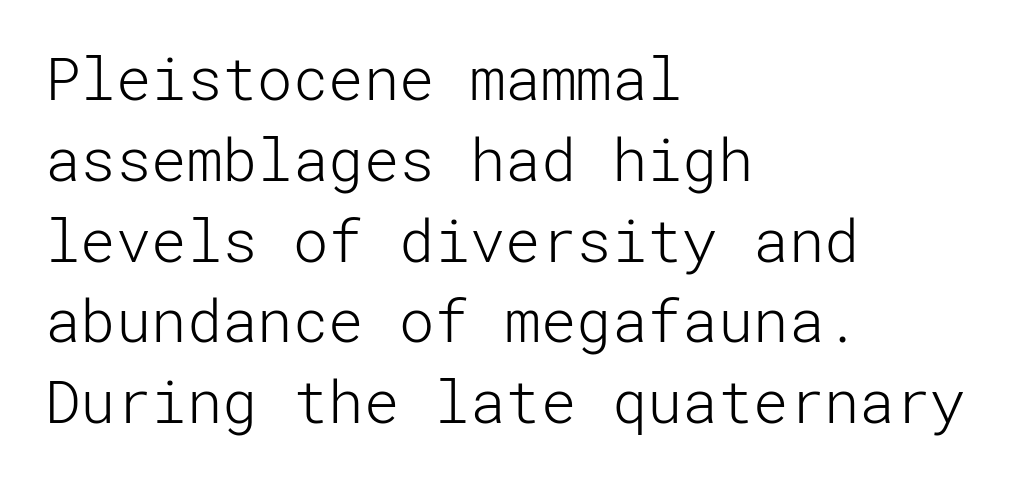
The lines in this sample share a left origin and differ only in where they stop. In terms of posture, this sample is upright. I'd call this a sans setting — the letters go barefoot. Evenly set lines give the paragraph a standard silhouette.
